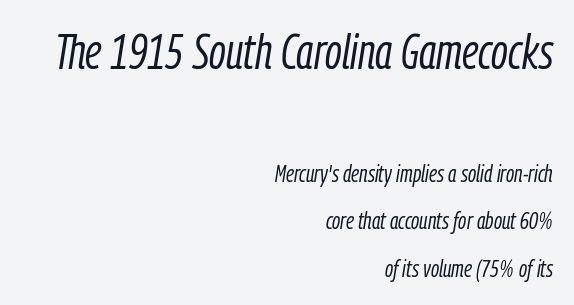
Q: Is the text bold? A: No.
Q: Is the text italic (slanted)? A: Yes, it leans right by about 9 degrees.
Q: Is the text underlined? A: No.
Q: How is the paragraph aligned? A: Right-aligned.
Q: Is the spacing between letters normal or unusually wide? A: Normal.
Q: Is the spacing between lines tight, normal or loose? A: Loose.
Q: Which block of text is set in a larger size, the first (top) or the second (bottom)? A: The first (top) one.
Q: Width (condensed, normal, or wide)? A: Condensed.
Q: Stroke contrast? A: Low.
Q: x-height? A: Medium.
Q: Monospaced? A: No.
